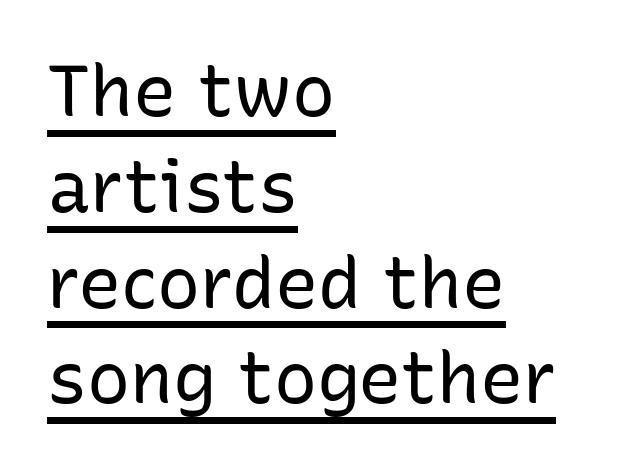
The image shows 72 px regular-weight sans-serif type, upright; set left-aligned, normal line spacing (1.33x), normal letter spacing, underlined; low stroke contrast and a medium x-height.
